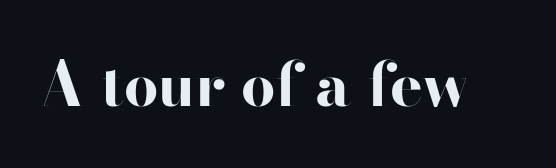
Typographic density is high because the face is bold. The string is rendered with underlining switched off. Check where the strokes stop: nothing finishes them off — pure sans. Caption: standard tracking, unaltered.
